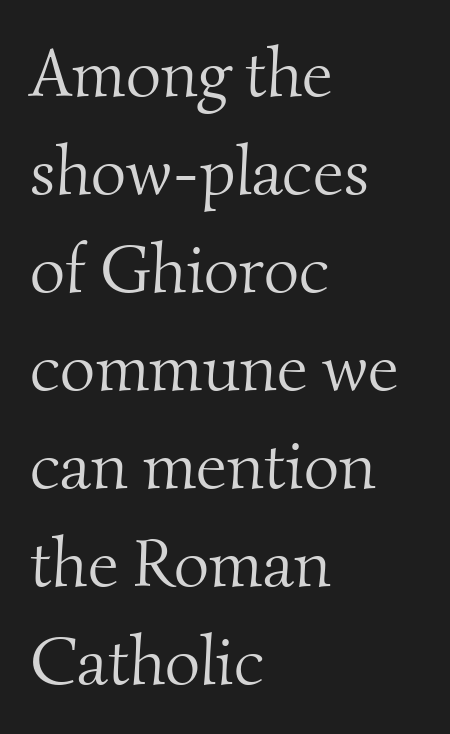
{"serif": "yes", "bold": "no", "weight": "light", "width": "normal", "stroke_contrast": "medium", "x_height": "small", "monospaced": "no", "underline": "no", "align": "left", "line_spacing": "normal", "line_spacing_ratio": 1.44, "letter_spacing": "normal", "letter_spacing_em": 0.0, "glyph_px": 68}
